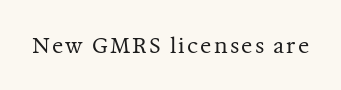
Nope, not italic — everything's standing straight. Weight: regular or lighter. This rendering features lettering with no underline.
